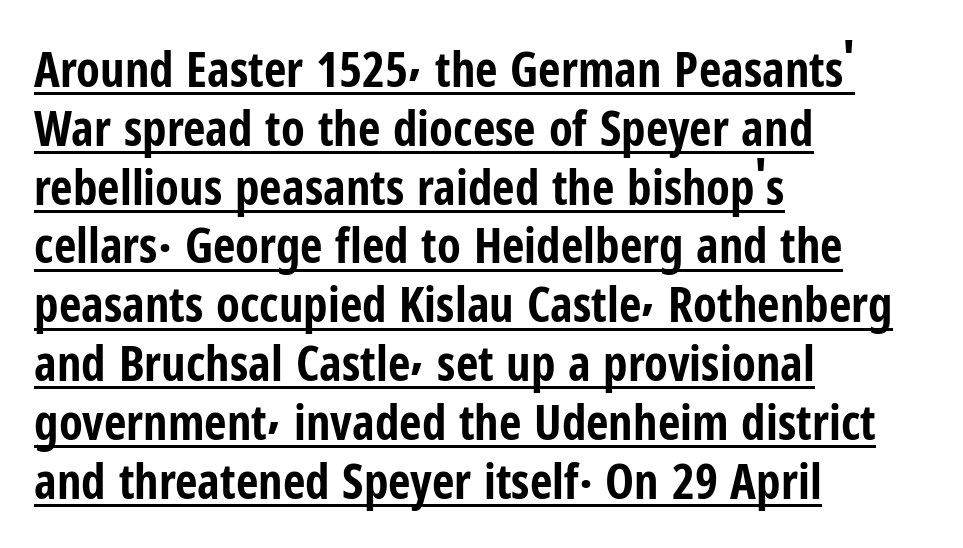
The image shows 49 px bold, condensed sans-serif type, upright; set left-aligned, line spacing 1.2x, normal letter spacing, underlined; low stroke contrast and a medium x-height.
